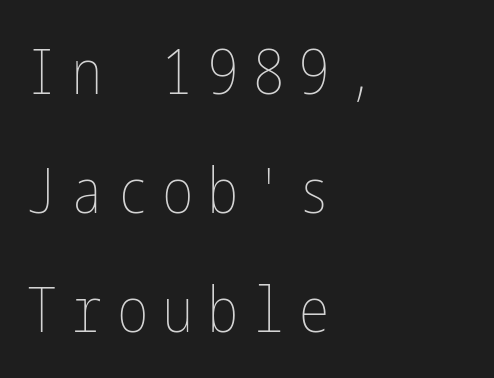
{"italic": "no", "bold": "no", "weight": "thin", "width": "condensed", "stroke_contrast": "low", "x_height": "medium", "underline": "no", "align": "left", "line_spacing_ratio": 1.89, "letter_spacing": "wide", "letter_spacing_em": 0.22, "glyph_px": 63}
